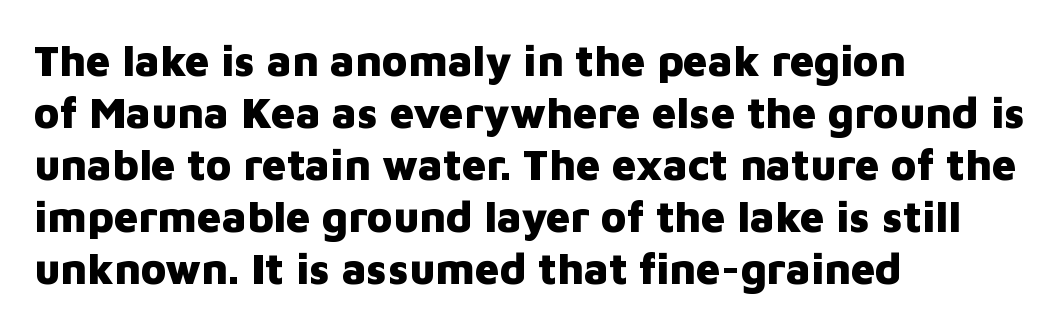
{"serif": "no", "italic": "no", "bold": "yes", "weight": "heavy", "width": "normal", "stroke_contrast": "low", "x_height": "medium", "monospaced": "no", "underline": "no", "align": "left", "line_spacing_ratio": 1.21, "letter_spacing": "normal", "letter_spacing_em": 0.0, "glyph_px": 43}
